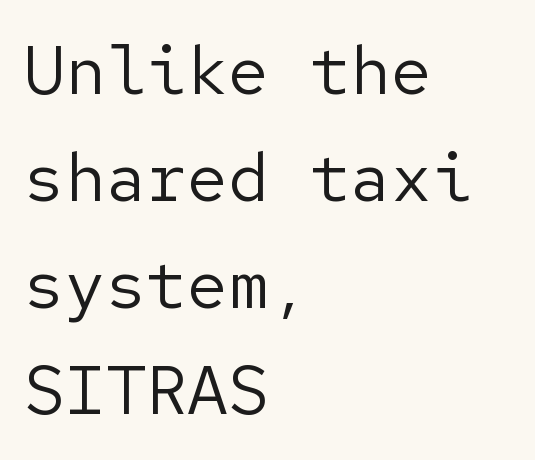
Q: Is the text bold? A: No.
Q: Is the text italic (slanted)? A: No, it is upright.
Q: Is the typeface a serif or a sans-serif typeface? A: Sans-serif.
Q: Is the text underlined? A: No.
Q: How is the paragraph aligned? A: Left-aligned.
Q: Is the spacing between letters normal or unusually wide? A: Normal.
Q: Is the spacing between lines tight, normal or loose? A: Normal.
Q: Width (condensed, normal, or wide)? A: Normal.
Q: Stroke contrast? A: Low.
Q: x-height? A: Medium.
